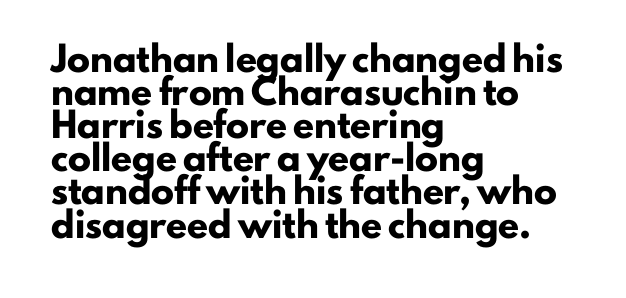
{"italic": "no", "bold": "yes", "underline": "no", "align": "left", "line_spacing": "normal", "line_spacing_ratio": 1.44, "letter_spacing": "normal", "letter_spacing_em": 0.0, "glyph_px": 23}
